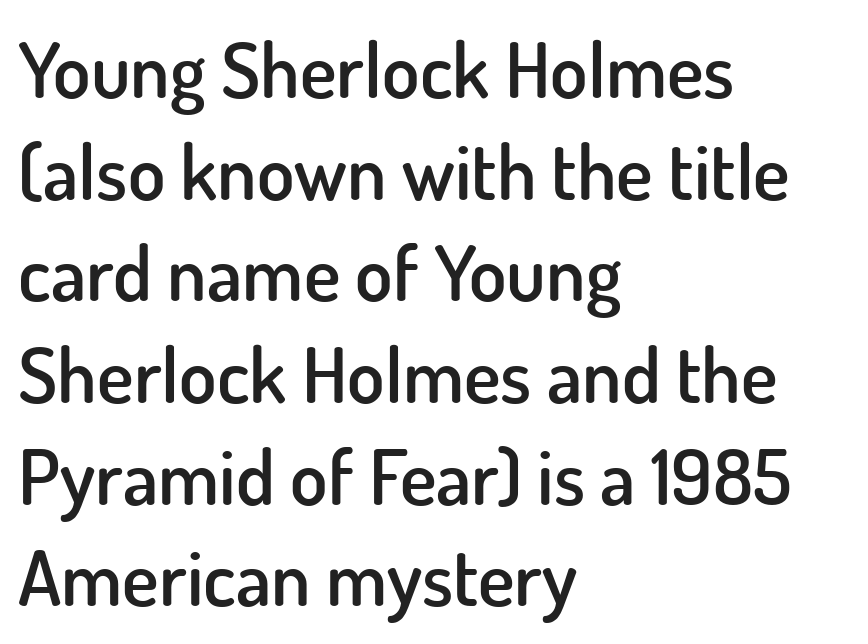
Each letter keeps its own natural width here, so spacing adapts to shape. The font's upright variant was chosen for this text. How heavy is the stroke? Medium-heavy — a semibold, shy of bold. This sample keeps an unexceptional amount of space between lines. Inter-character spacing is left at the font's built-in metrics. Unmarked baselines from the first word to the last.
